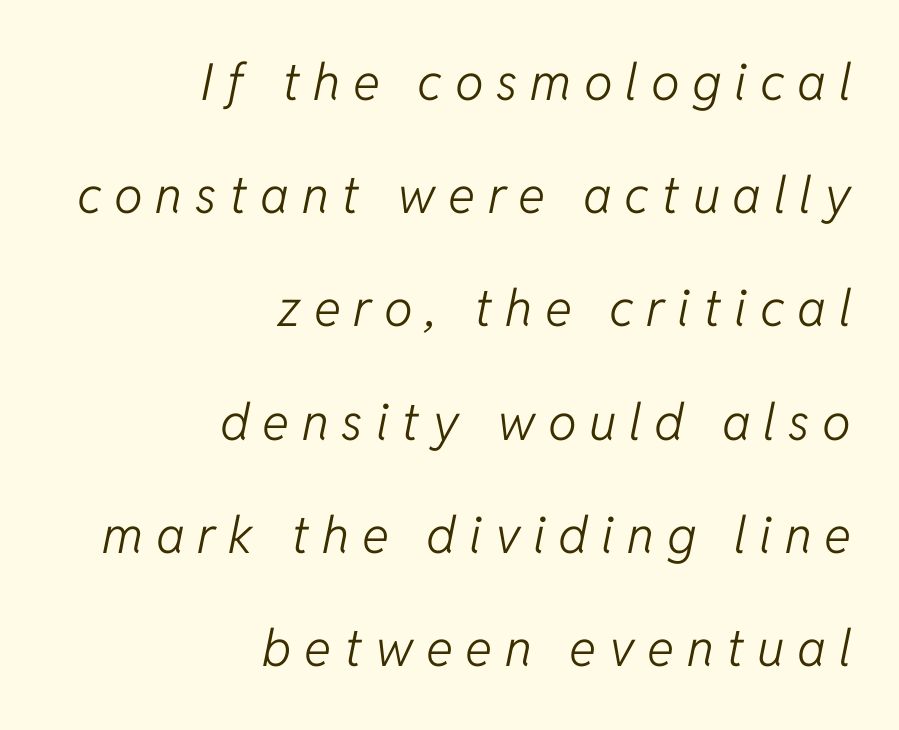
A clean baseline with only descenders dipping below it. Someone cranked the tracking dial way up on this one. Counters stay open thanks to moderate or lighter strokes. Note the varied advance widths — an 'i' is clearly narrower than an 'm'.
